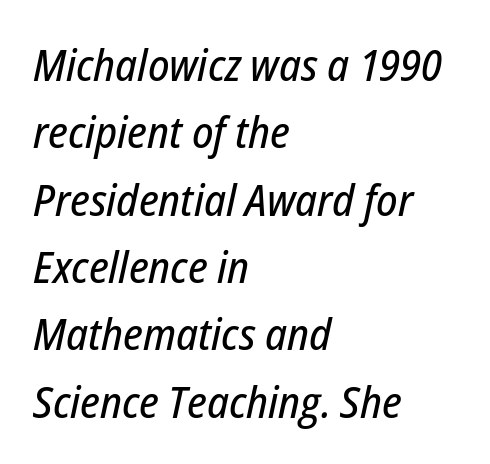
{"italic": "yes", "lean": "right", "slant_degrees": 12, "width": "condensed", "stroke_contrast": "low", "x_height": "medium", "monospaced": "no", "underline": "no", "align": "left", "line_spacing": "normal", "line_spacing_ratio": 1.53, "letter_spacing": "normal", "letter_spacing_em": 0.0, "glyph_px": 44}
